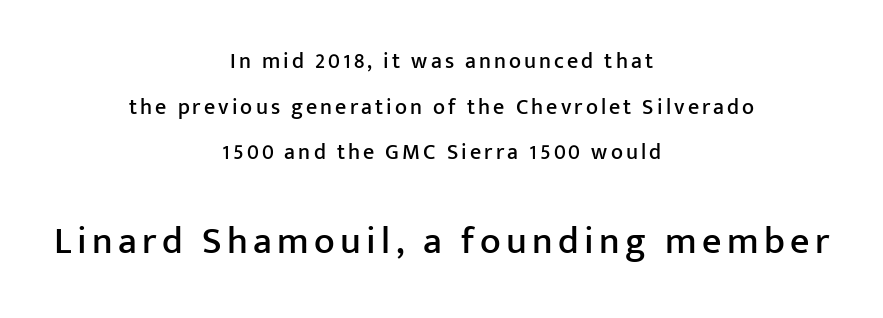
Q: Is the text italic (slanted)? A: No, it is upright.
Q: Is the typeface a serif or a sans-serif typeface? A: Sans-serif.
Q: Is the text underlined? A: No.
Q: How is the paragraph aligned? A: Centered.
Q: Is the spacing between lines tight, normal or loose? A: Loose.
Q: Which block of text is set in a larger size, the first (top) or the second (bottom)? A: The second (bottom) one.
Q: Width (condensed, normal, or wide)? A: Normal.
Q: Stroke contrast? A: Low.
Q: x-height? A: Medium.
Q: Monospaced? A: No.
